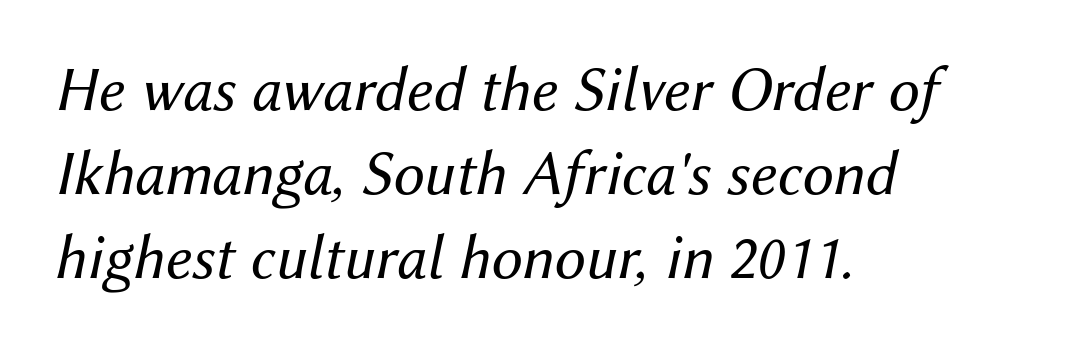
{"italic": "yes", "lean": "right", "slant_degrees": 12, "bold": "no", "weight": "regular", "width": "normal", "stroke_contrast": "medium", "x_height": "medium", "monospaced": "no", "underline": "no", "align": "left", "line_spacing": "normal", "line_spacing_ratio": 1.33, "letter_spacing": "normal", "letter_spacing_em": 0.0, "glyph_px": 63}
